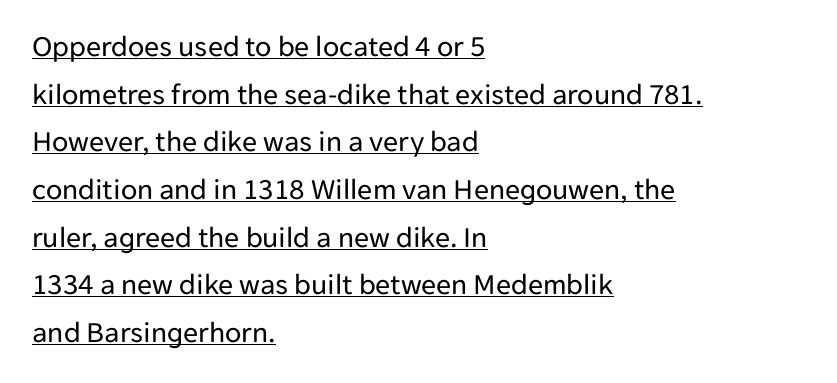
Regarding leading, the lines here are spaced in the standard way. The strokes carry an ordinary text weight at most. Compared with a centered layout, this one pins lines to the left instead. The face used here is rendered with its standard letterfit. In terms of posture, this sample is upright.
